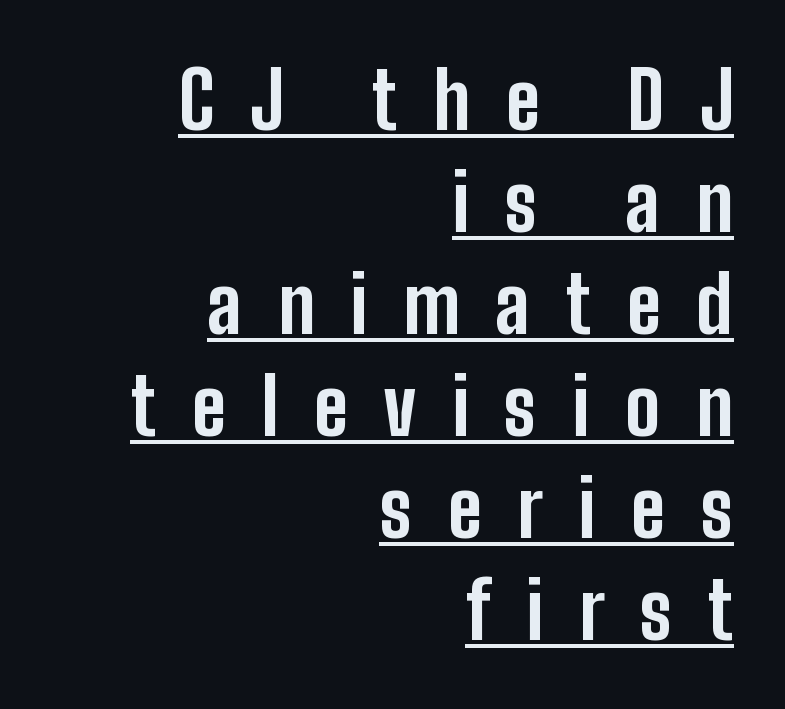
Proportional: the letters do not fall into vertical columns. Note: no serifs on the glyphs. The passage shown is emphatically bold. Vertical strokes here are truly vertical. Horizontally, the lines are justified to the trailing edge only.
